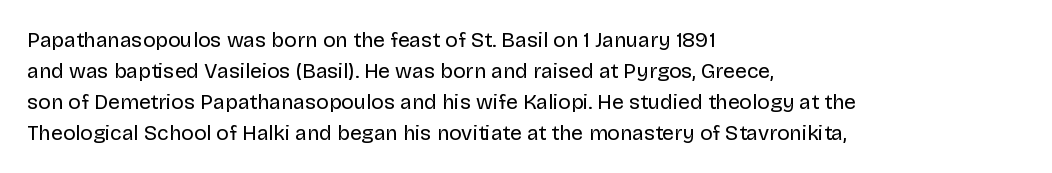
If you drew a line through each stem, it would be perfectly vertical. Leftover space on each line is placed entirely after the last word. The vertical gap from one line to the next is medium. The specimen omits any rule beneath the text block's lines.
